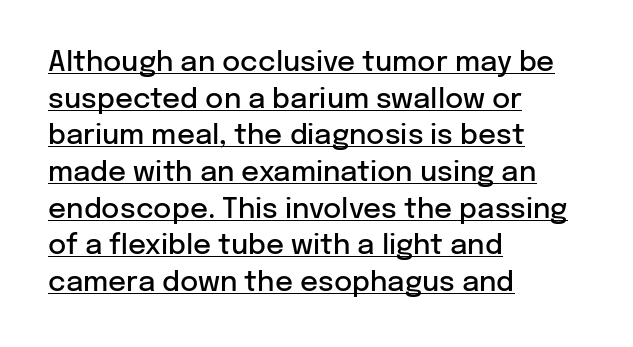
Q: Is the text bold? A: Semi-bold.
Q: Is the text italic (slanted)? A: No, it is upright.
Q: Is the typeface a serif or a sans-serif typeface? A: Sans-serif.
Q: Is the text underlined? A: Yes.
Q: How is the paragraph aligned? A: Left-aligned.
Q: Is the spacing between letters normal or unusually wide? A: Normal.
Q: Is the spacing between lines tight, normal or loose? A: Normal.
Q: Width (condensed, normal, or wide)? A: Normal.
Q: Stroke contrast? A: Low.
Q: x-height? A: Medium.
Q: Monospaced? A: No.
